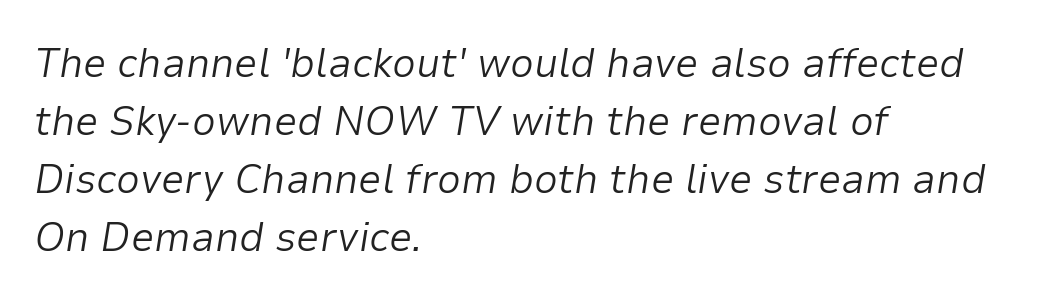
The image shows 42 px light type, italic (leaning right); set left-aligned, normal line spacing (1.38x), normal letter spacing, not underlined; low stroke contrast and a medium x-height.
